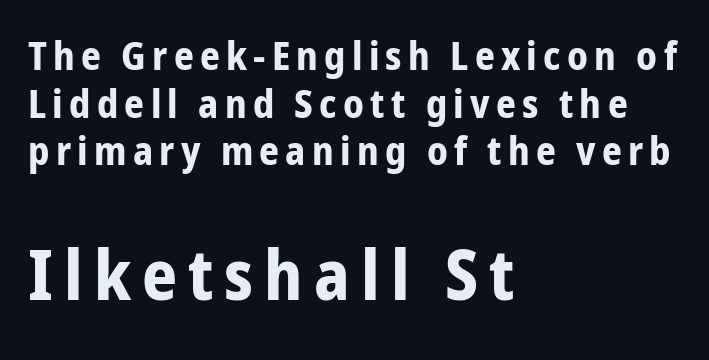
Q: Is the text bold? A: Yes.
Q: Is the text italic (slanted)? A: No, it is upright.
Q: Is the typeface a serif or a sans-serif typeface? A: Sans-serif.
Q: Is the text underlined? A: No.
Q: How is the paragraph aligned? A: Left-aligned.
Q: Which block of text is set in a larger size, the first (top) or the second (bottom)? A: The second (bottom) one.
Q: Width (condensed, normal, or wide)? A: Condensed.
Q: Stroke contrast? A: Low.
Q: x-height? A: Medium.
Q: Monospaced? A: No.
